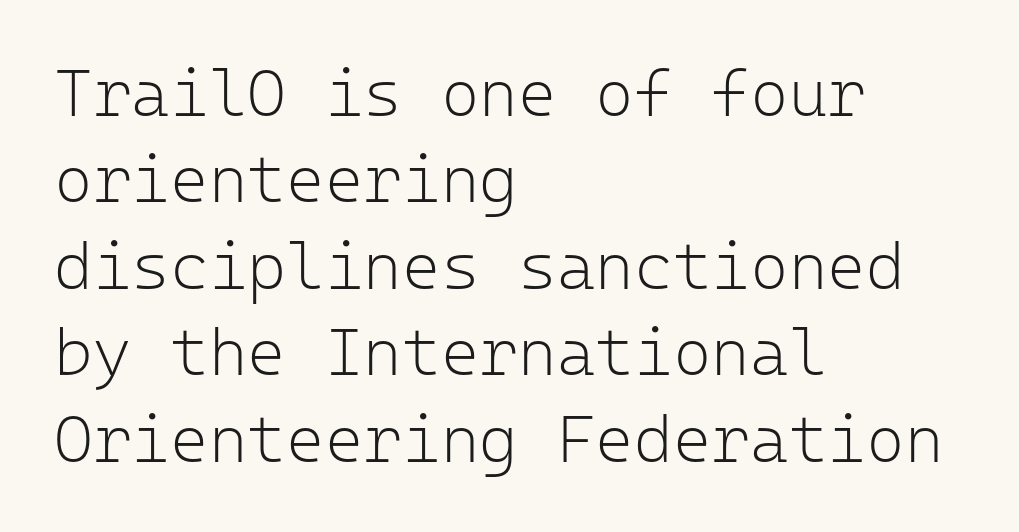
When letters stand straight like this, we call the style roman or upright. A sans-serif font was chosen for this passage. Stem width sits at or under what a default text font uses. A typesetter would call this zero additional tracking. Baseline-to-baseline distance is the conventional proportion of letter height.
